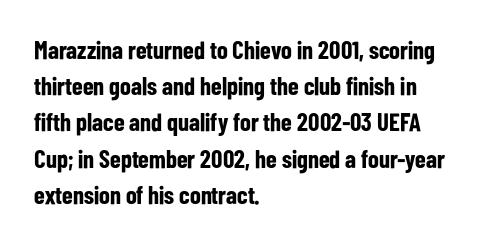
Typesetter's note: full bold, strokes at maximum text heaviness. Rendered with straight, roman letterforms. The line-height multiplier appears to be the usual default. Words appear dense and cohesive because spacing is normal. A student would call this left alignment; a typographer would say flush left, rag right. The baseline area is clear.
